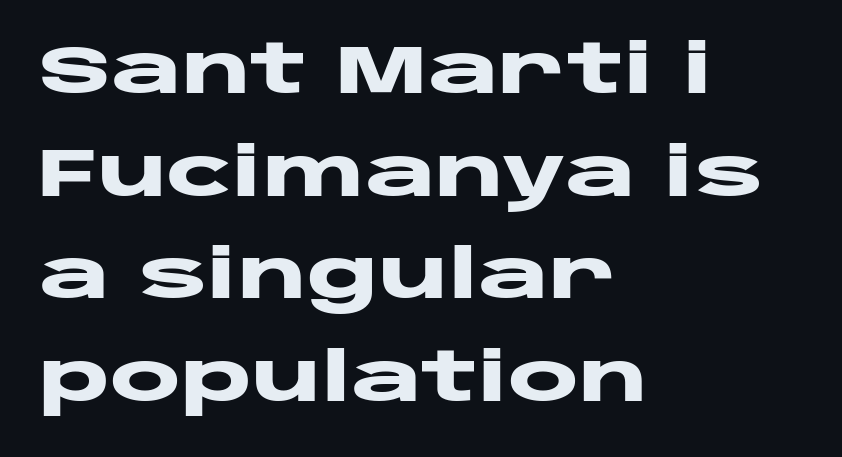
Observe the ordinary spacing: letters are neighbours, not strangers. Varying glyph widths throughout — classic text-font behaviour. Nope, no serifs anywhere on these letters. Successive baselines arrive at the customary interval. The rendering uses a bold face; every stroke is thick and dark.
